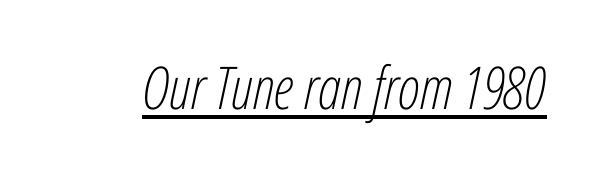
The rendering keeps characters at their native spacing. This rendering features underlined lettering. Would a proofreader flag this as italicized? Yes. The letterforms sit at book weight or below. Proportional: the letters do not fall into vertical columns.
